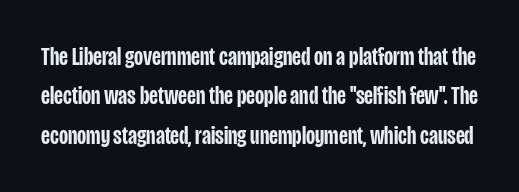
Lines of text with bare space underneath. These lines were composed using upright roman letters. Nobody touched the tracking dial on this one. Evenly set lines give the paragraph a standard silhouette. A fair bit of extra ink — the face is semibold, not bold.
